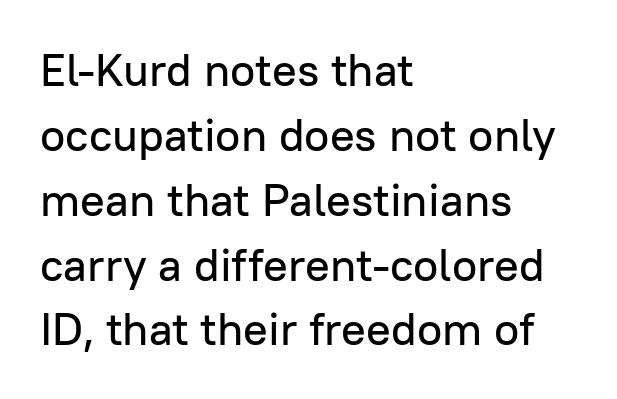
Q: Is the text italic (slanted)? A: No, it is upright.
Q: Is the typeface a serif or a sans-serif typeface? A: Sans-serif.
Q: Is the text underlined? A: No.
Q: How is the paragraph aligned? A: Left-aligned.
Q: Is the spacing between letters normal or unusually wide? A: Normal.
Q: Is the spacing between lines tight, normal or loose? A: Normal.
Q: Width (condensed, normal, or wide)? A: Normal.
Q: Stroke contrast? A: Low.
Q: x-height? A: Medium.
Q: Monospaced? A: No.
